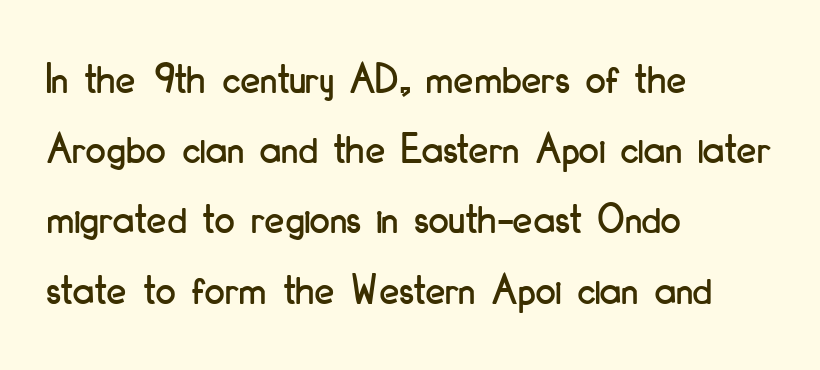
The image shows 45 px condensed sans-serif type, upright; set left-aligned, normal line spacing (1.56x), normal letter spacing, not underlined; low stroke contrast and a small x-height.
